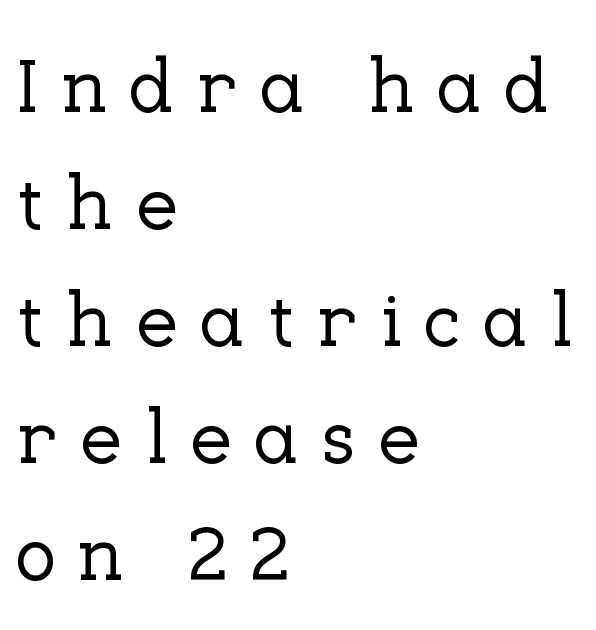
A bare baseline throughout the passage. I'd call this a serif setting — the letters wear small feet. The rag falls on the right side of this text block. These lines have a slow, spaced-out rhythm from letter to letter.
